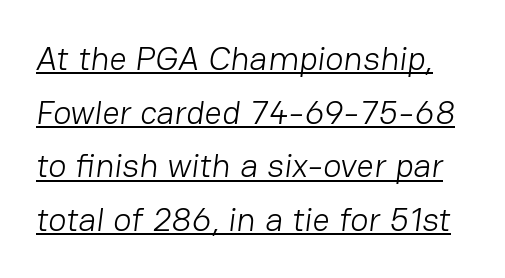
Q: Is the text bold? A: No.
Q: Is the typeface a serif or a sans-serif typeface? A: Sans-serif.
Q: Is the text underlined? A: Yes.
Q: Is the spacing between letters normal or unusually wide? A: Normal.
Q: Is the spacing between lines tight, normal or loose? A: Normal.
Q: Width (condensed, normal, or wide)? A: Normal.
Q: Stroke contrast? A: Low.
Q: x-height? A: Medium.
Q: Monospaced? A: No.
